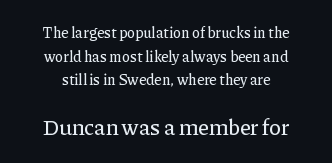
The vertical gap from one line to the next is medium. You can tell it's not italic because the verticals are truly vertical. The lines in this sample share a center point and differ in where they start and stop. The rendering enlarges the type as you move from the upper chunk to the lower.
